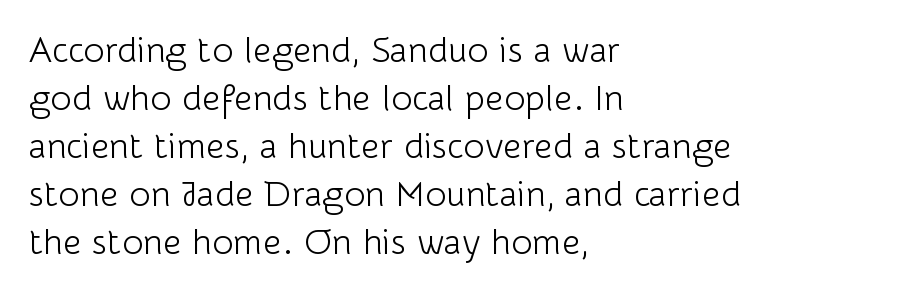
{"serif": "no", "italic": "no", "bold": "no", "weight": "light", "width": "normal", "stroke_contrast": "low", "x_height": "medium", "monospaced": "no", "underline": "no", "align": "left", "line_spacing": "normal", "line_spacing_ratio": 1.33, "letter_spacing": "normal", "letter_spacing_em": 0.0, "glyph_px": 36}
